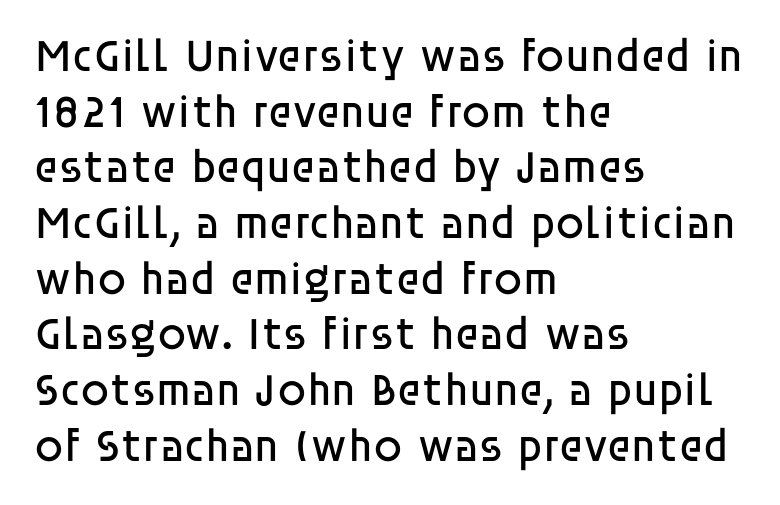
Nobody drew a line under any word here. Ink coverage per letter is moderate at most. Type style note: lacks serifs. The horizontal fit of the characters is conventional and even. Looks like regular typesetting: each glyph gets only the width it needs.
